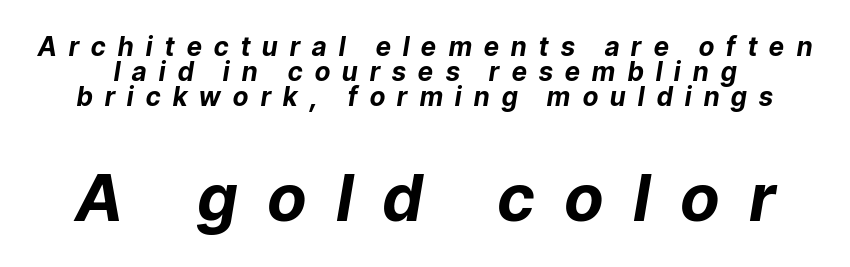
Q: Is the text bold? A: Yes.
Q: Is the text italic (slanted)? A: Yes, it leans right by about 9 degrees.
Q: Is the text underlined? A: No.
Q: Is the spacing between letters normal or unusually wide? A: Unusually wide.
Q: Is the spacing between lines tight, normal or loose? A: Tight.
Q: Which block of text is set in a larger size, the first (top) or the second (bottom)? A: The second (bottom) one.
Q: Width (condensed, normal, or wide)? A: Normal.
Q: Stroke contrast? A: Low.
Q: x-height? A: Medium.
Q: Monospaced? A: No.
